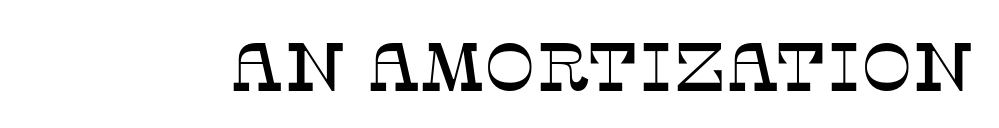
The image shows 68 px serif type, upright; set normal letter spacing, not underlined; low stroke contrast and a large x-height.
